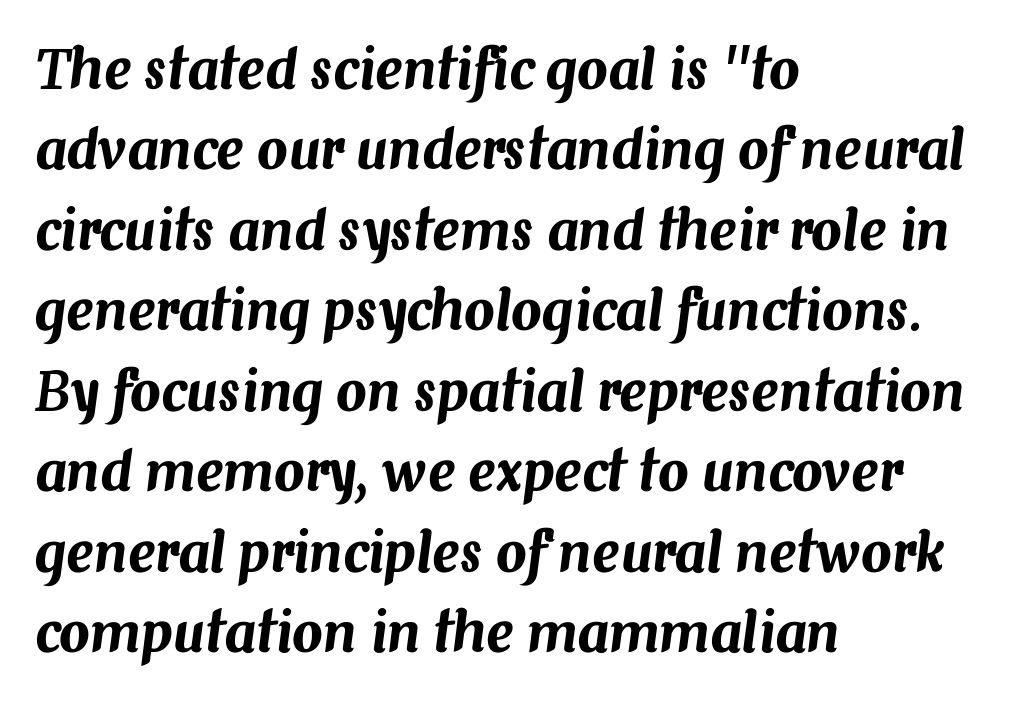
The image shows 54 px text type, italic (leaning right); set left-aligned, normal line spacing (1.49x), normal letter spacing, not underlined; medium stroke contrast and a medium x-height.
